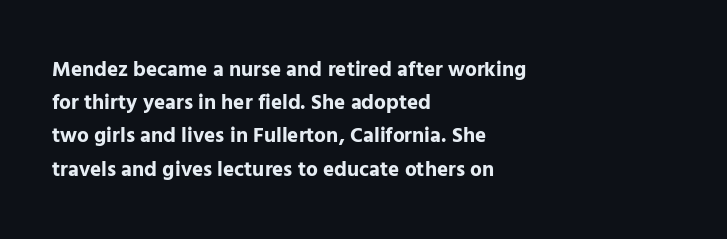
The image shows 21 px bold type, upright; set left-aligned, normal line spacing (1.58x), normal letter spacing, not underlined.
